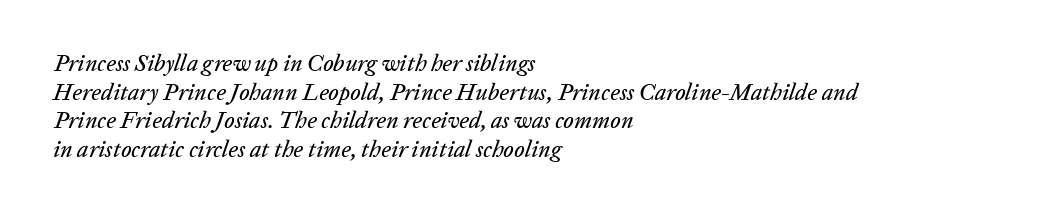
Q: Is the text italic (slanted)? A: Yes, it leans right by about 20 degrees.
Q: Is the text underlined? A: No.
Q: How is the paragraph aligned? A: Left-aligned.
Q: Is the spacing between letters normal or unusually wide? A: Normal.
Q: Is the spacing between lines tight, normal or loose? A: Normal.
